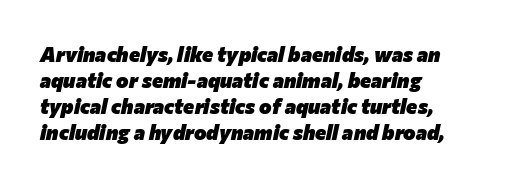
Check under the words: just untouched page. Tracking value appears to be zero — textbook default spacing. The passage shown is emphatically bold. Observe the lean: these are italic letterforms.
